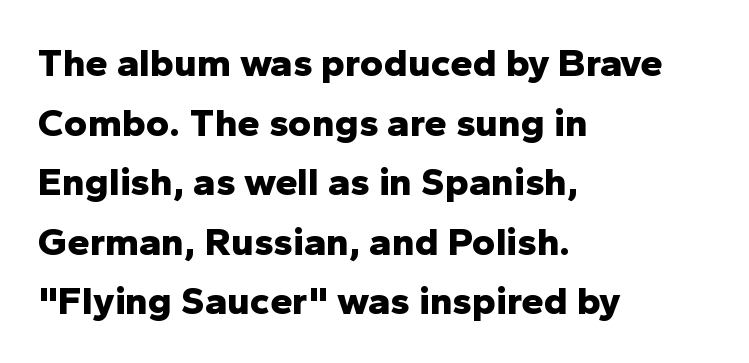
{"serif": "no", "italic": "no", "bold": "yes", "weight": "bold", "width": "normal", "stroke_contrast": "low", "x_height": "medium", "monospaced": "no", "underline": "no", "align": "left", "line_spacing": "normal", "line_spacing_ratio": 1.49, "letter_spacing": "normal", "letter_spacing_em": 0.0, "glyph_px": 40}
